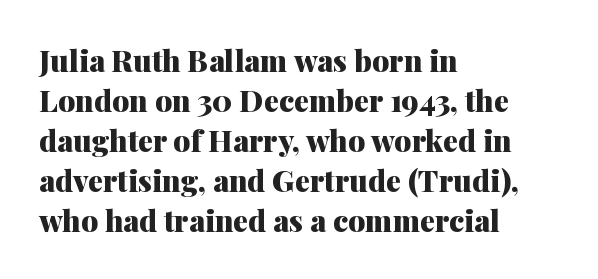
The image shows 30 px heavy serif type, upright; set left-aligned, normal line spacing (1.33x), normal letter spacing, not underlined; medium stroke contrast and a medium x-height.
